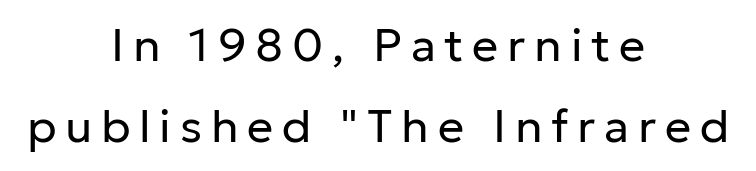
The image shows 46 px regular-weight sans-serif type, upright; set centered, line spacing 1.76x, not underlined; low stroke contrast and a medium x-height.
